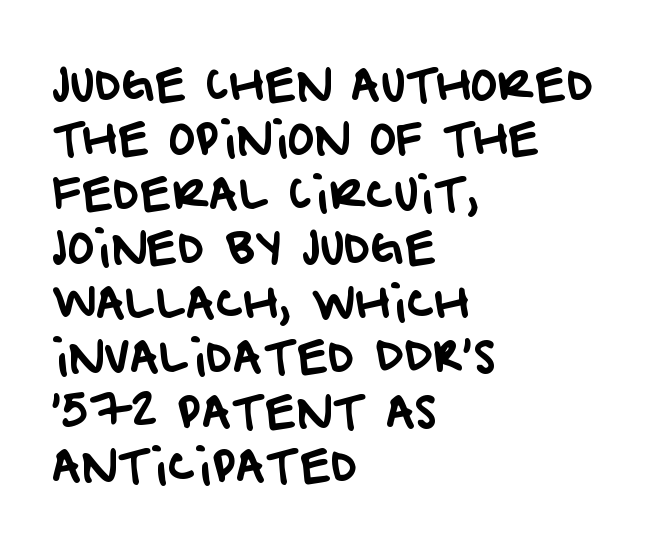
Q: Is the typeface a serif or a sans-serif typeface? A: Sans-serif.
Q: Is the text underlined? A: No.
Q: How is the paragraph aligned? A: Left-aligned.
Q: Is the spacing between letters normal or unusually wide? A: Normal.
Q: Width (condensed, normal, or wide)? A: Normal.
Q: Stroke contrast? A: Low.
Q: x-height? A: Large.
Q: Monospaced? A: No.
